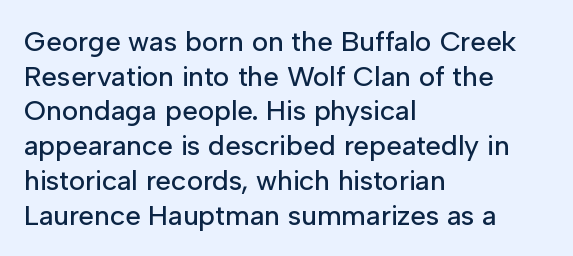
The image shows 28 px sans-serif type, upright; set left-aligned, line spacing 1.24x, normal letter spacing, not underlined; low stroke contrast and a medium x-height.
